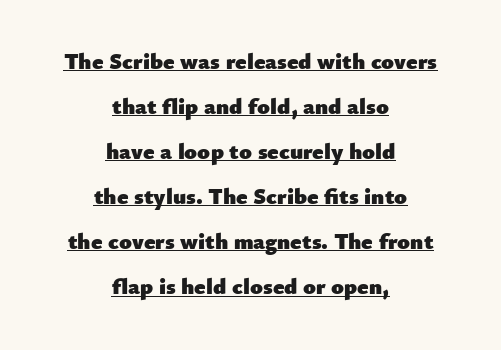
Which margin do the lines hug? Neither — every line sits in the middle. Caption: standard tracking, unaltered. Each line of the rendering has a horizontal stroke beneath the glyphs. The font's upright variant was chosen for this text.
